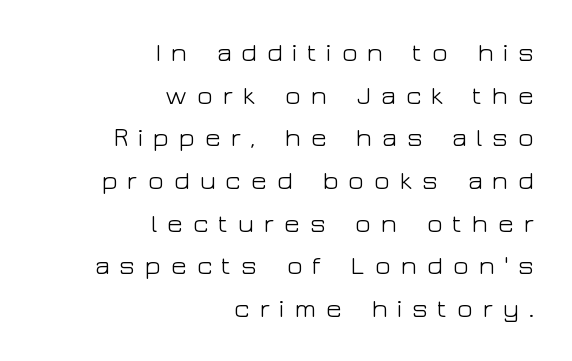
The image shows 27 px text type, upright; set right-aligned, normal line spacing (1.58x), unusually wide letter spacing (+0.33 em), not underlined.
